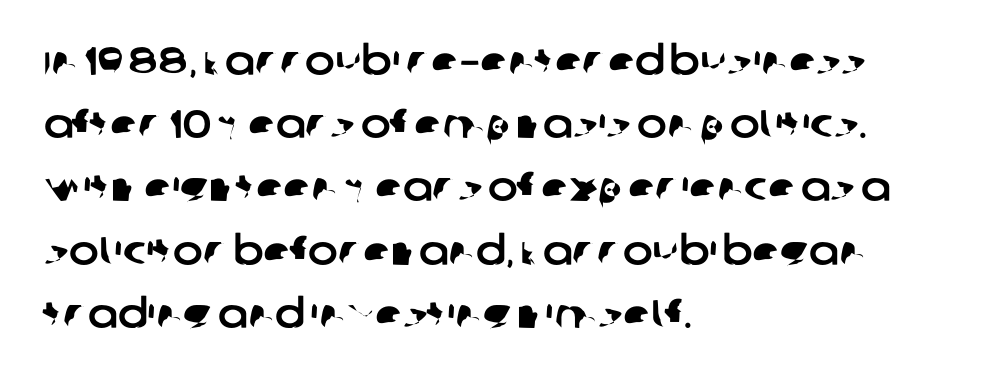
{"serif": "no", "width": "normal", "stroke_contrast": "low", "x_height": "large", "monospaced": "no", "underline": "no", "align": "left", "line_spacing": "normal", "line_spacing_ratio": 1.58, "letter_spacing": "normal", "letter_spacing_em": 0.0, "glyph_px": 40}
